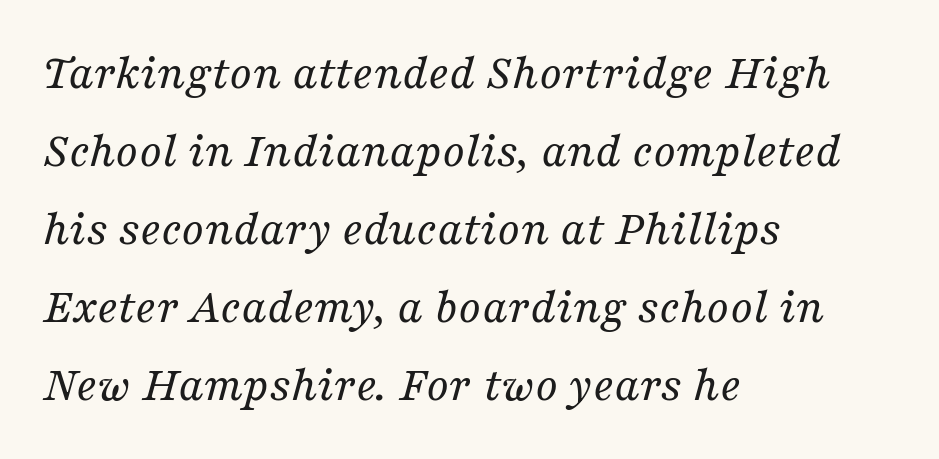
{"serif": "yes", "italic": "yes", "lean": "right", "slant_degrees": 16, "bold": "no", "weight": "regular", "width": "normal", "stroke_contrast": "medium", "x_height": "medium", "monospaced": "no", "underline": "no", "align": "left", "line_spacing": "normal", "line_spacing_ratio": 1.56, "letter_spacing": "normal", "letter_spacing_em": 0.0, "glyph_px": 50}
